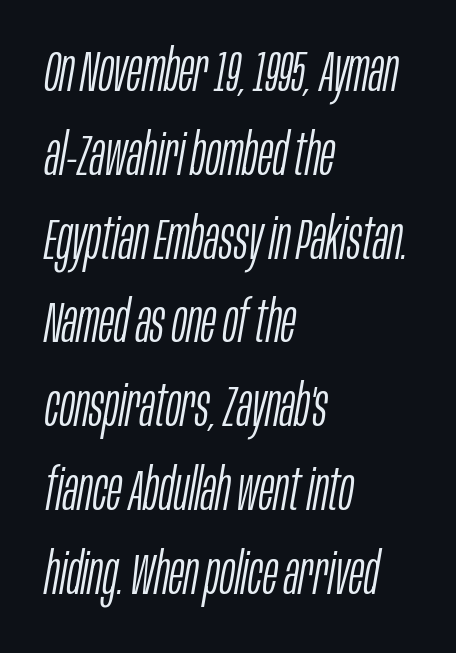
Q: Is the text bold? A: No.
Q: Is the text italic (slanted)? A: Yes, it leans right by about 10 degrees.
Q: Is the text underlined? A: No.
Q: How is the paragraph aligned? A: Left-aligned.
Q: Is the spacing between letters normal or unusually wide? A: Normal.
Q: Is the spacing between lines tight, normal or loose? A: Normal.
Q: Width (condensed, normal, or wide)? A: Condensed.
Q: Stroke contrast? A: Low.
Q: x-height? A: Large.
Q: Monospaced? A: No.
